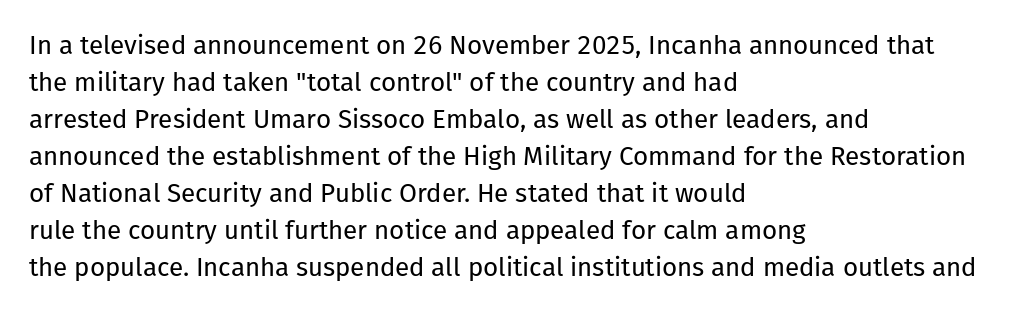
Q: Is the text bold? A: No.
Q: Is the text italic (slanted)? A: No, it is upright.
Q: Is the text underlined? A: No.
Q: How is the paragraph aligned? A: Left-aligned.
Q: Is the spacing between letters normal or unusually wide? A: Normal.
Q: Is the spacing between lines tight, normal or loose? A: Normal.
